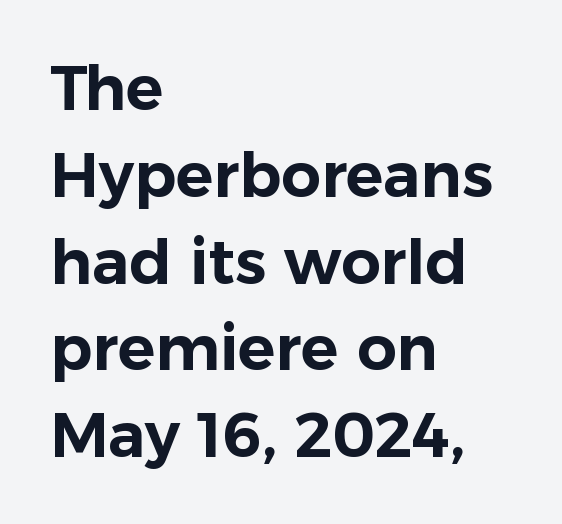
The image shows 62 px sans-serif type, upright; set left-aligned, normal line spacing (1.4x), normal letter spacing, not underlined; low stroke contrast and a medium x-height.
